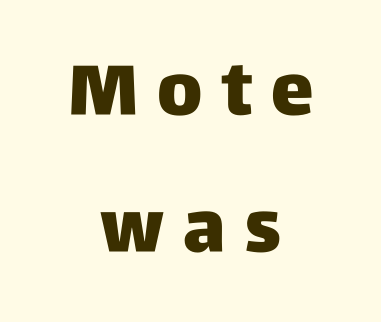
Q: Is the text bold? A: Yes.
Q: Is the text italic (slanted)? A: No, it is upright.
Q: Is the typeface a serif or a sans-serif typeface? A: Sans-serif.
Q: Is the text underlined? A: No.
Q: How is the paragraph aligned? A: Centered.
Q: Is the spacing between letters normal or unusually wide? A: Unusually wide.
Q: Is the spacing between lines tight, normal or loose? A: Loose.
Q: Width (condensed, normal, or wide)? A: Normal.
Q: Stroke contrast? A: Low.
Q: x-height? A: Large.
Q: Monospaced? A: No.
